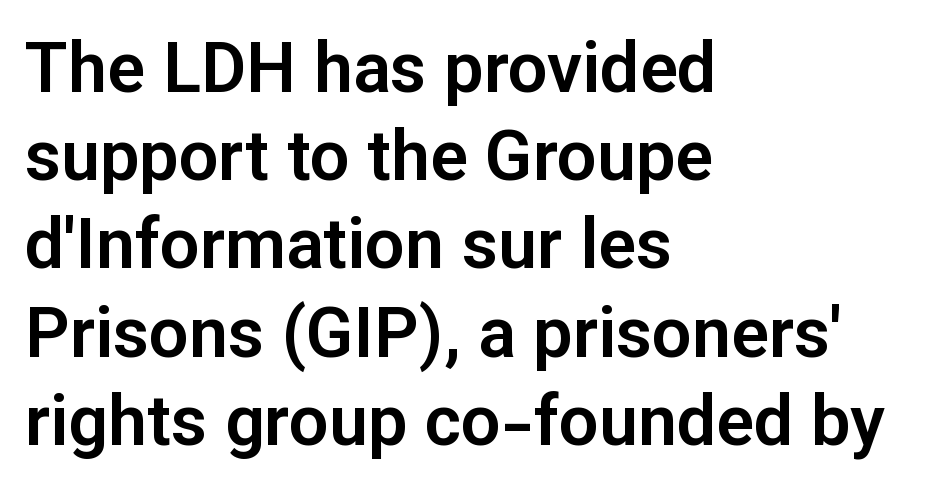
Q: Is the text italic (slanted)? A: No, it is upright.
Q: Is the typeface a serif or a sans-serif typeface? A: Sans-serif.
Q: Is the text underlined? A: No.
Q: How is the paragraph aligned? A: Left-aligned.
Q: Is the spacing between letters normal or unusually wide? A: Normal.
Q: Is the spacing between lines tight, normal or loose? A: Normal.
Q: Width (condensed, normal, or wide)? A: Normal.
Q: Stroke contrast? A: Low.
Q: x-height? A: Medium.
Q: Monospaced? A: No.
